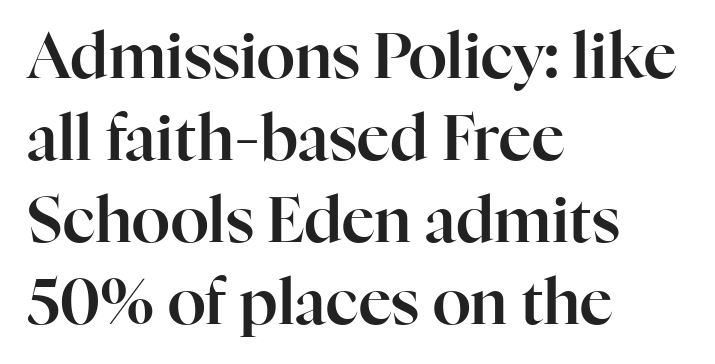
Nope, not italic — everything's standing straight. Old-style or modern, the face here clearly has serifs. Horizontal alignment here is leftward, the default for most running prose. A typesetter would call this proportional, since set widths differ per character. A typesetter would call this leading conventional body-copy spacing. A typesetter would call this zero additional tracking.
